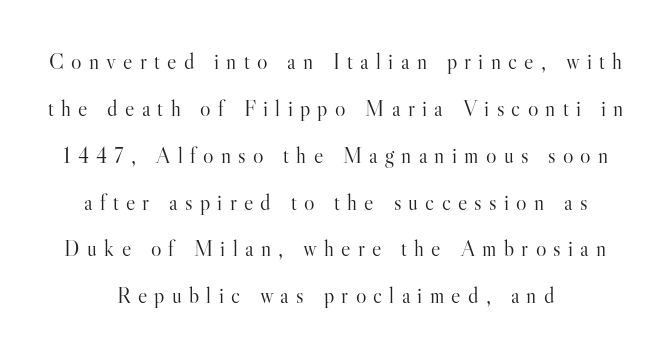
The text block is weighted toward neither margin, spreading evenly from the middle. Honestly, the letter spacing is so wide it's the main thing you notice. Summary of weight: not heavy and not bold. Check the space under the baseline: it is left empty. Each new line begins a long way beneath the previous one. Does the lettering tilt? It doesn't — this is upright.
